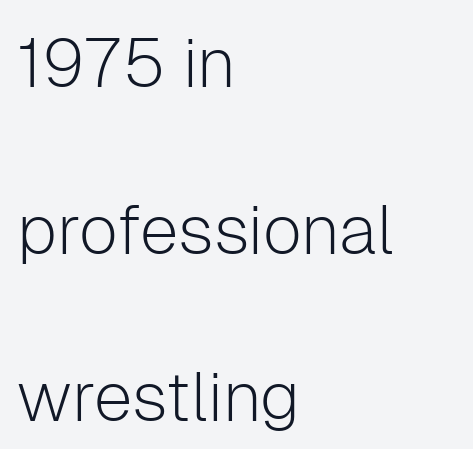
Q: Is the text bold? A: No.
Q: Is the text italic (slanted)? A: No, it is upright.
Q: Is the typeface a serif or a sans-serif typeface? A: Sans-serif.
Q: Is the text underlined? A: No.
Q: How is the paragraph aligned? A: Left-aligned.
Q: Is the spacing between letters normal or unusually wide? A: Normal.
Q: Is the spacing between lines tight, normal or loose? A: Loose.
Q: Width (condensed, normal, or wide)? A: Normal.
Q: Stroke contrast? A: Low.
Q: x-height? A: Medium.
Q: Monospaced? A: No.
